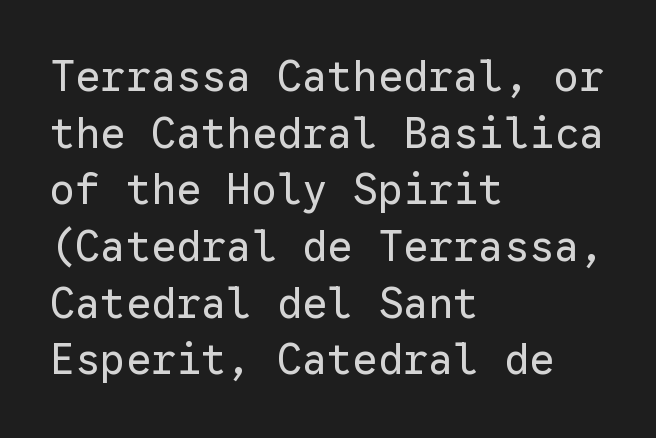
The image shows 42 px regular-weight sans-serif type, upright, monospaced; set left-aligned, normal line spacing (1.35x), normal letter spacing, not underlined; low stroke contrast and a medium x-height.
